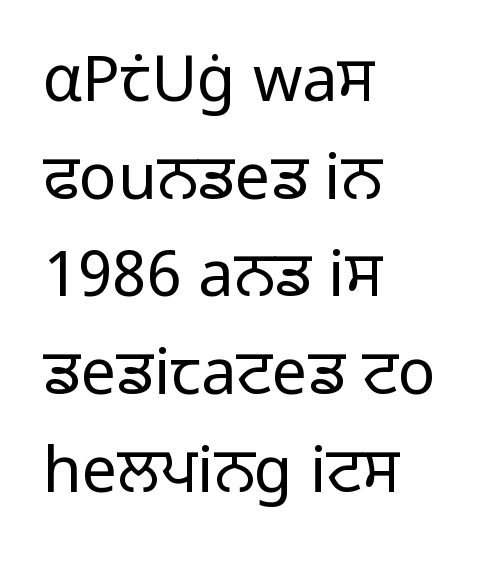
What stands out about the letter spacing? Nothing — it is the standard amount. Think standard paragraph weight, or any step lighter than that. When letters stand straight like this, we call the style roman or upright. No word sits above an underline. A sans-serif font was chosen for this passage. The rendering anchors every line to the left-hand side.
